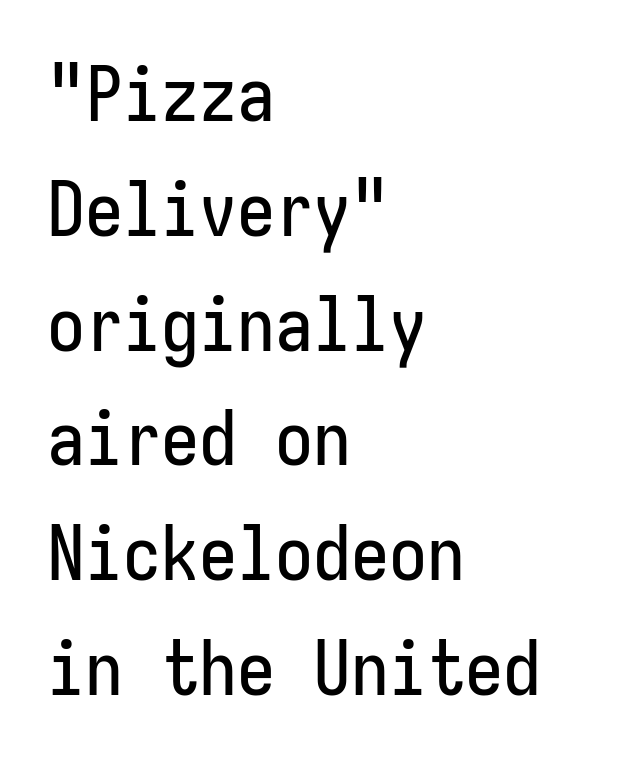
The image shows 76 px condensed sans-serif type, upright; set left-aligned, normal line spacing (1.51x), normal letter spacing, not underlined; low stroke contrast and a medium x-height.
